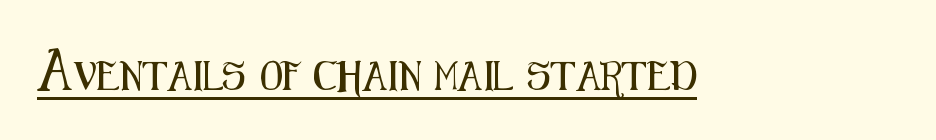
The image shows 29 px condensed type, upright; set normal letter spacing, underlined; medium stroke contrast and a medium x-height.
